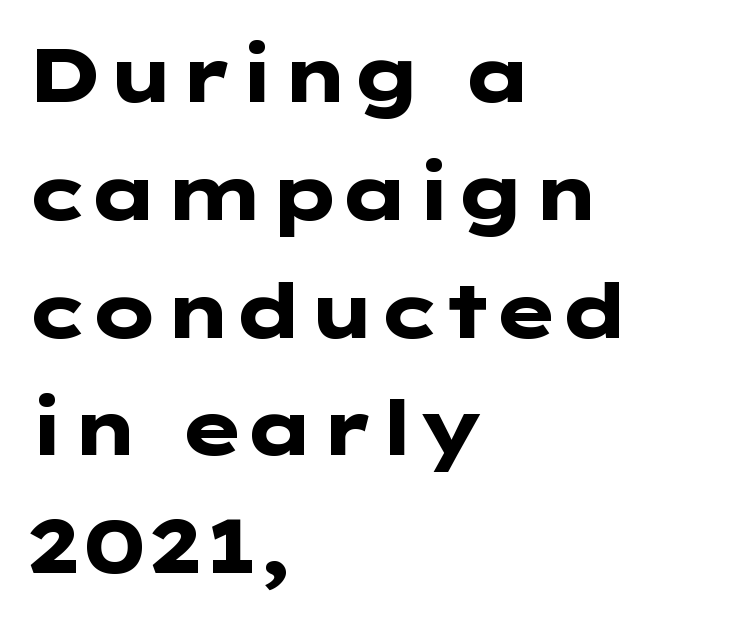
Q: Is the text bold? A: Yes.
Q: Is the text italic (slanted)? A: No, it is upright.
Q: Is the typeface a serif or a sans-serif typeface? A: Sans-serif.
Q: Is the text underlined? A: No.
Q: How is the paragraph aligned? A: Left-aligned.
Q: Is the spacing between letters normal or unusually wide? A: Normal.
Q: Is the spacing between lines tight, normal or loose? A: Normal.
Q: Width (condensed, normal, or wide)? A: Wide.
Q: Stroke contrast? A: Low.
Q: x-height? A: Medium.
